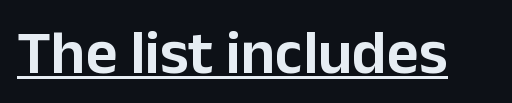
Q: Is the text italic (slanted)? A: No, it is upright.
Q: Is the typeface a serif or a sans-serif typeface? A: Sans-serif.
Q: Is the text underlined? A: Yes.
Q: Is the spacing between letters normal or unusually wide? A: Normal.
Q: Width (condensed, normal, or wide)? A: Normal.
Q: Stroke contrast? A: Low.
Q: x-height? A: Medium.
Q: Monospaced? A: No.
